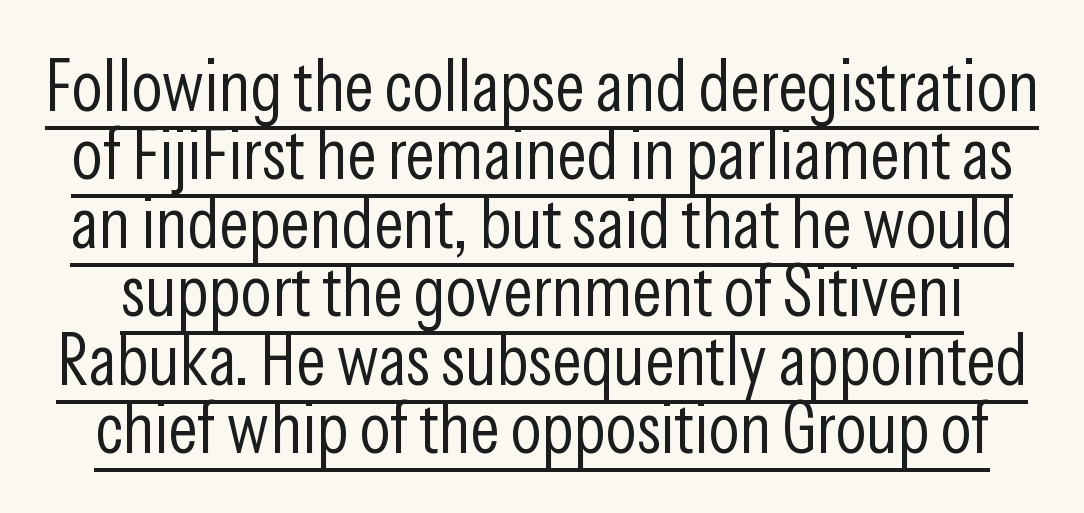
Descenders here cross a horizontal rule under the line. Ordinary non-slanted type is in use. What's the leading like? Squeezed, with rows nearly overlapping. Varying glyph widths throughout — classic text-font behaviour.
